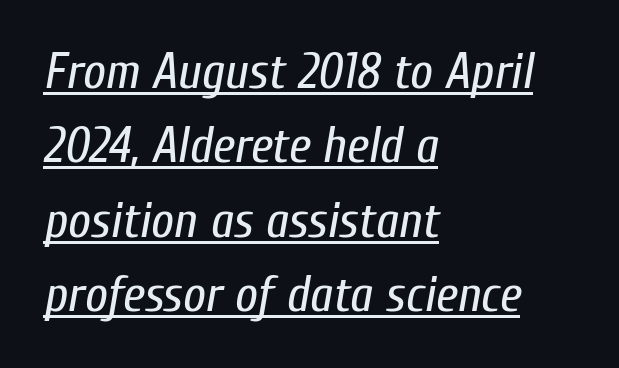
Q: Is the text bold? A: No.
Q: Is the text italic (slanted)? A: Yes, it leans right by about 10 degrees.
Q: Is the text underlined? A: Yes.
Q: How is the paragraph aligned? A: Left-aligned.
Q: Is the spacing between letters normal or unusually wide? A: Normal.
Q: Is the spacing between lines tight, normal or loose? A: Normal.
Q: Width (condensed, normal, or wide)? A: Condensed.
Q: Stroke contrast? A: Low.
Q: x-height? A: Medium.
Q: Monospaced? A: No.
